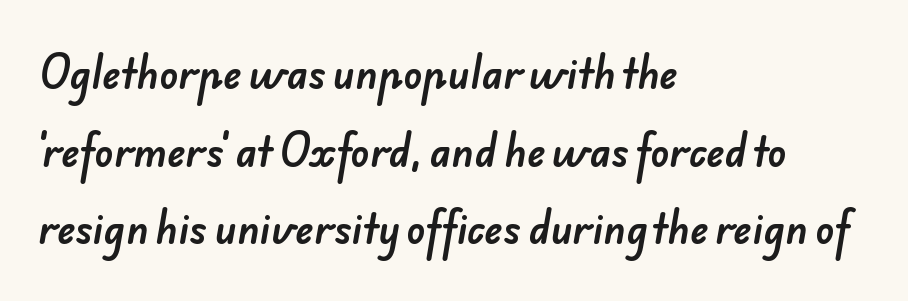
Q: Is the typeface a serif or a sans-serif typeface? A: Sans-serif.
Q: Is the text underlined? A: No.
Q: How is the paragraph aligned? A: Left-aligned.
Q: Is the spacing between letters normal or unusually wide? A: Normal.
Q: Is the spacing between lines tight, normal or loose? A: Loose.
Q: Width (condensed, normal, or wide)? A: Normal.
Q: Stroke contrast? A: Low.
Q: x-height? A: Small.
Q: Monospaced? A: No.
